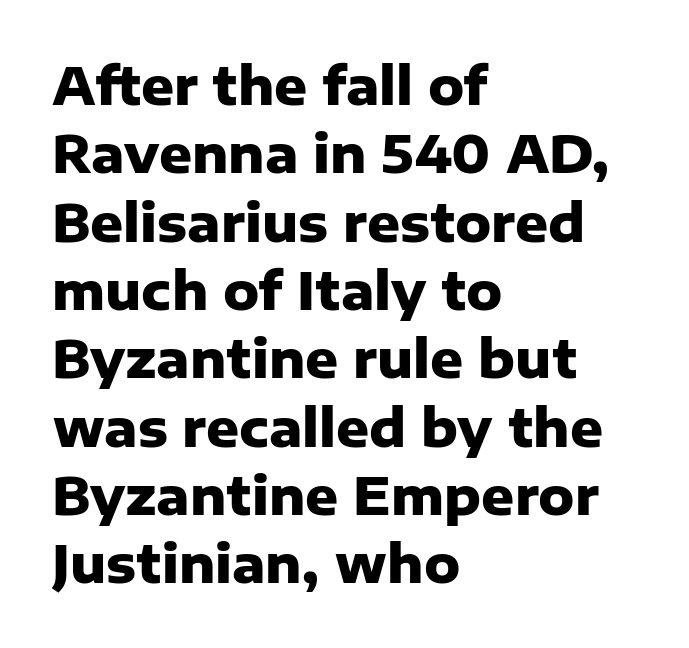
{"serif": "no", "italic": "no", "bold": "yes", "weight": "heavy", "width": "normal", "stroke_contrast": "low", "x_height": "medium", "monospaced": "no", "underline": "no", "align": "left", "line_spacing": "normal", "line_spacing_ratio": 1.34, "letter_spacing": "normal", "letter_spacing_em": 0.0, "glyph_px": 51}
